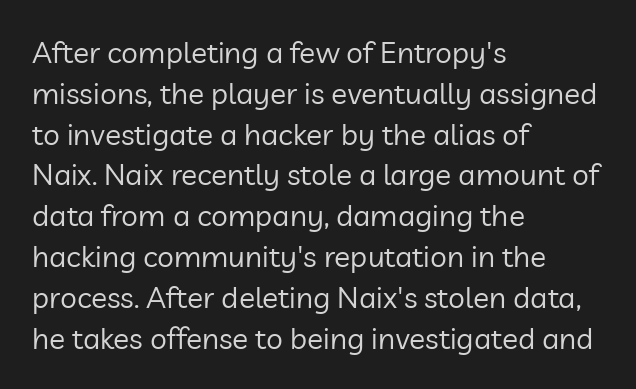
Characters remain perfectly vertical along every line. Stem width sits at or under what a default text font uses. Only glyphs here, with clear space below each row. The vertical gap from one line to the next is medium. Each letter keeps its own natural width here, so spacing adapts to shape.
